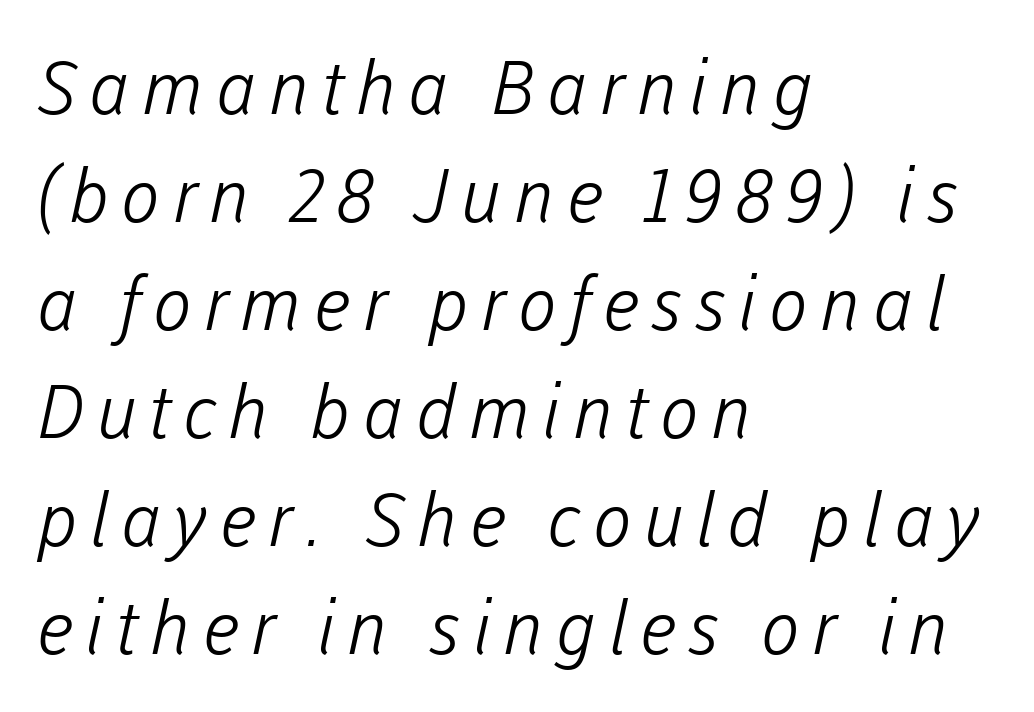
Q: Is the text bold? A: No.
Q: Is the typeface a serif or a sans-serif typeface? A: Sans-serif.
Q: Is the text underlined? A: No.
Q: How is the paragraph aligned? A: Left-aligned.
Q: Is the spacing between lines tight, normal or loose? A: Normal.
Q: Width (condensed, normal, or wide)? A: Normal.
Q: Stroke contrast? A: Low.
Q: x-height? A: Medium.
Q: Monospaced? A: No.
